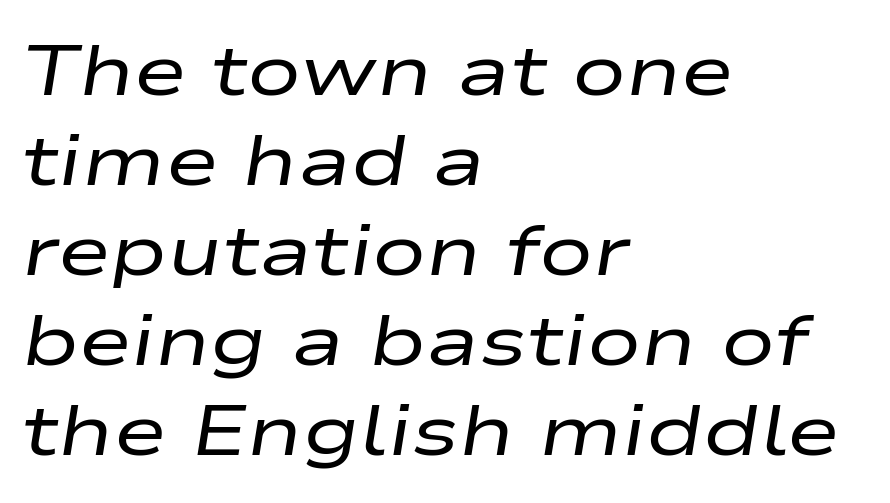
Q: Is the text bold? A: No.
Q: Is the text italic (slanted)? A: Yes, it leans right by about 9 degrees.
Q: Is the text underlined? A: No.
Q: How is the paragraph aligned? A: Left-aligned.
Q: Is the spacing between letters normal or unusually wide? A: Normal.
Q: Is the spacing between lines tight, normal or loose? A: Normal.
Q: Width (condensed, normal, or wide)? A: Wide.
Q: Stroke contrast? A: Low.
Q: x-height? A: Medium.
Q: Monospaced? A: No.
